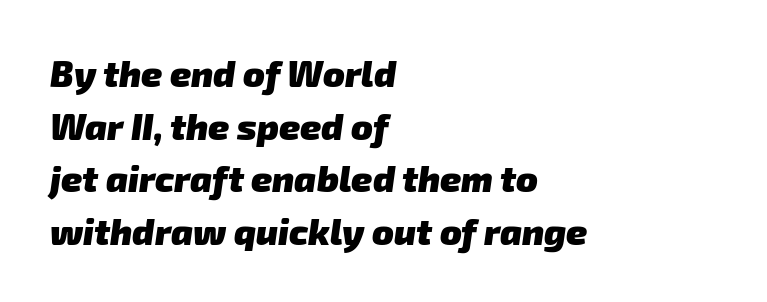
The image shows 36 px heavy sans-serif type; set left-aligned, normal line spacing (1.46x), normal letter spacing, not underlined; low stroke contrast and a medium x-height.
